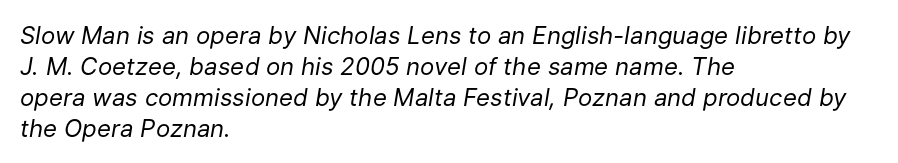
The image shows 24 px text type, italic (leaning right); set left-aligned, normal line spacing (1.29x), normal letter spacing, not underlined.
